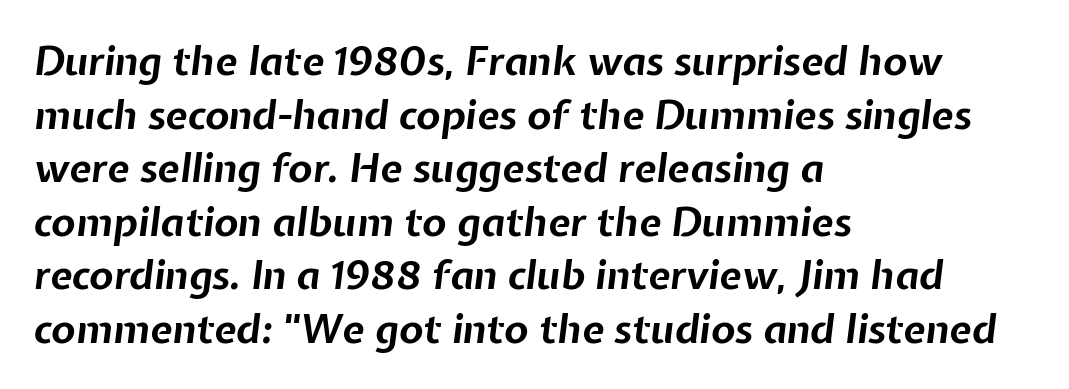
{"italic": "yes", "lean": "right", "slant_degrees": 7, "bold": "yes", "weight": "bold", "width": "normal", "stroke_contrast": "low", "x_height": "medium", "monospaced": "no", "underline": "no", "align": "left", "line_spacing": "normal", "line_spacing_ratio": 1.34, "letter_spacing": "normal", "letter_spacing_em": 0.0, "glyph_px": 40}
